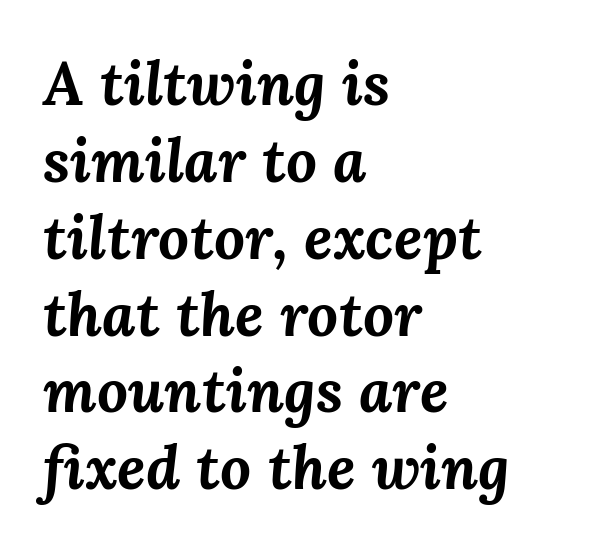
The image shows 61 px bold type, italic (leaning right); set left-aligned, normal line spacing (1.26x), normal letter spacing, not underlined; medium stroke contrast and a medium x-height.
